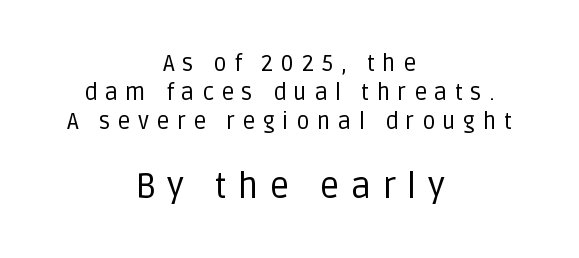
On a weight scale, this lands at 450 or below. Honestly, there is no underline to notice here at all. Character widths vary here, with narrow letters taking less room than wide ones. No italicization has been applied; the sample stays upright. How would I describe the line gaps? Plain and ordinary. You can tell from the bare stems that sans-serif type was used.
